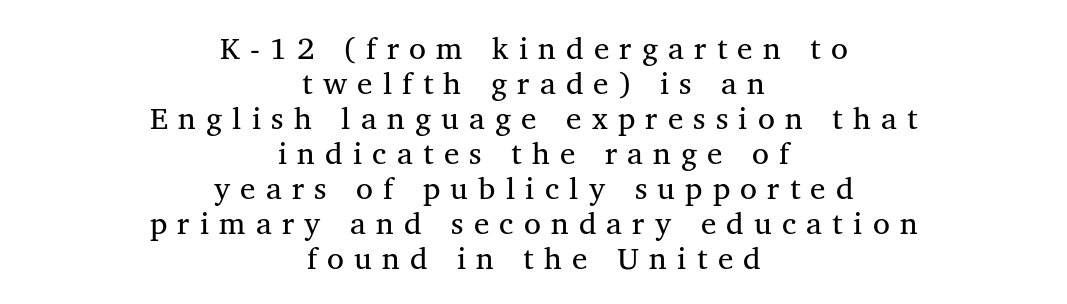
The image shows 31 px regular-weight serif type, upright; set centered, tight line spacing (1.13x), unusually wide letter spacing (+0.33 em), not underlined; medium stroke contrast and a medium x-height.
